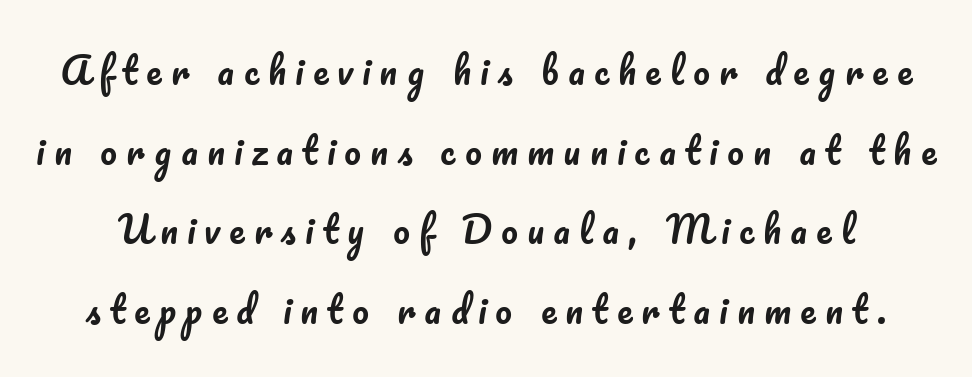
Characters follow at a spacing far wider than the type designer built in. Honestly, the rows look like they've been pulled way apart. A typesetter would call this proportional, since set widths differ per character. The zone under the glyphs is completely vacant.
